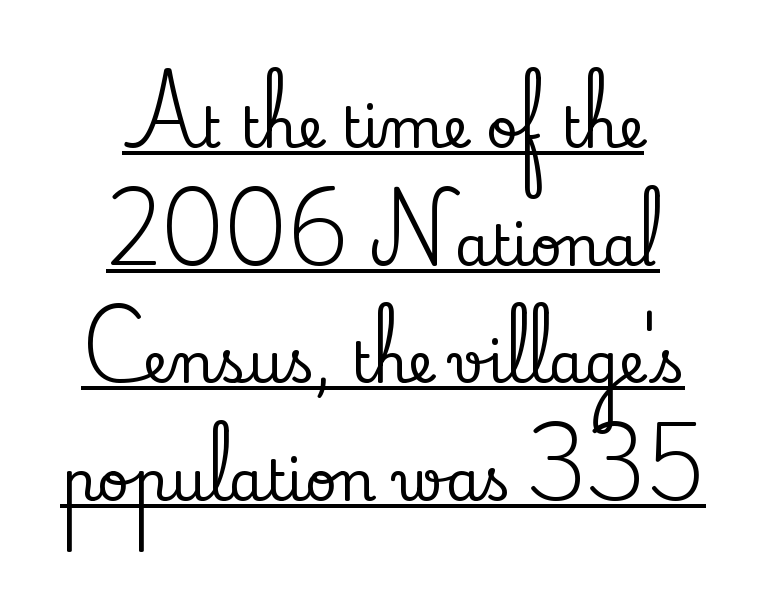
The image shows 56 px serif type, upright; set centered, loose line spacing (2.1x), normal letter spacing, underlined; low stroke contrast and a small x-height.
